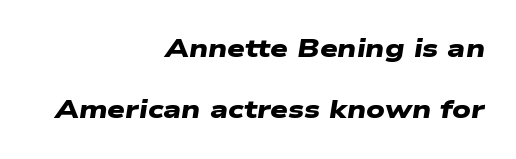
{"bold": "yes", "underline": "no", "align": "right", "line_spacing": "loose", "line_spacing_ratio": 2.45, "letter_spacing": "normal", "letter_spacing_em": 0.0, "glyph_px": 25}
